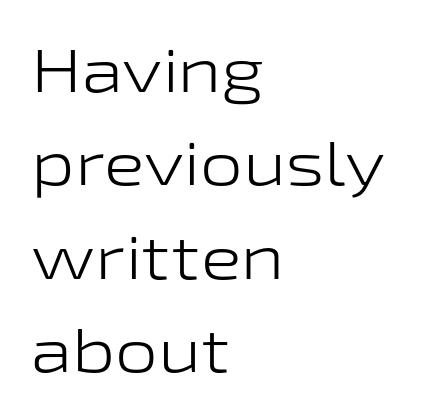
Q: Is the text bold? A: No.
Q: Is the text italic (slanted)? A: No, it is upright.
Q: Is the typeface a serif or a sans-serif typeface? A: Sans-serif.
Q: Is the text underlined? A: No.
Q: How is the paragraph aligned? A: Left-aligned.
Q: Is the spacing between letters normal or unusually wide? A: Normal.
Q: Is the spacing between lines tight, normal or loose? A: Normal.
Q: Width (condensed, normal, or wide)? A: Wide.
Q: Stroke contrast? A: Low.
Q: x-height? A: Medium.
Q: Monospaced? A: No.
